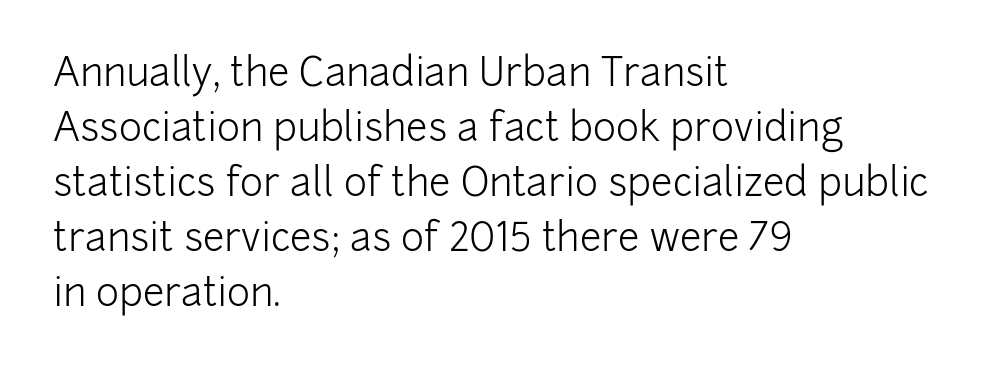
The image shows 39 px light sans-serif type, upright; set left-aligned, normal line spacing (1.41x), normal letter spacing, not underlined; low stroke contrast and a medium x-height.
